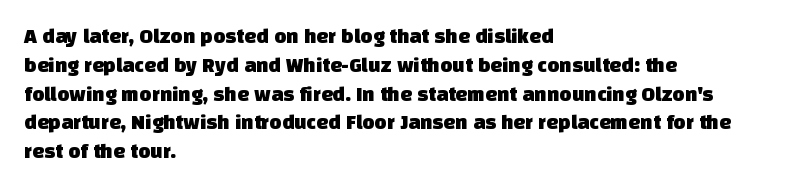
The image shows 21 px text type; set left-aligned, normal line spacing (1.37x), normal letter spacing, not underlined.
